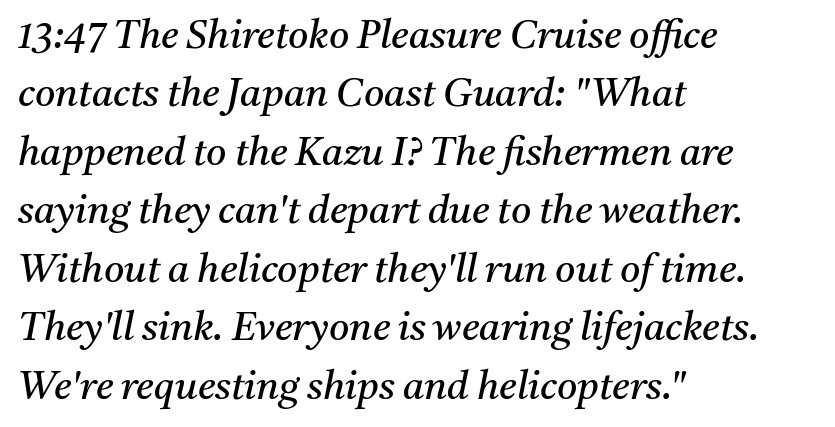
The image shows 39 px regular-weight serif type, italic (leaning right); set left-aligned, normal line spacing (1.5x), normal letter spacing, not underlined; medium stroke contrast and a medium x-height.
